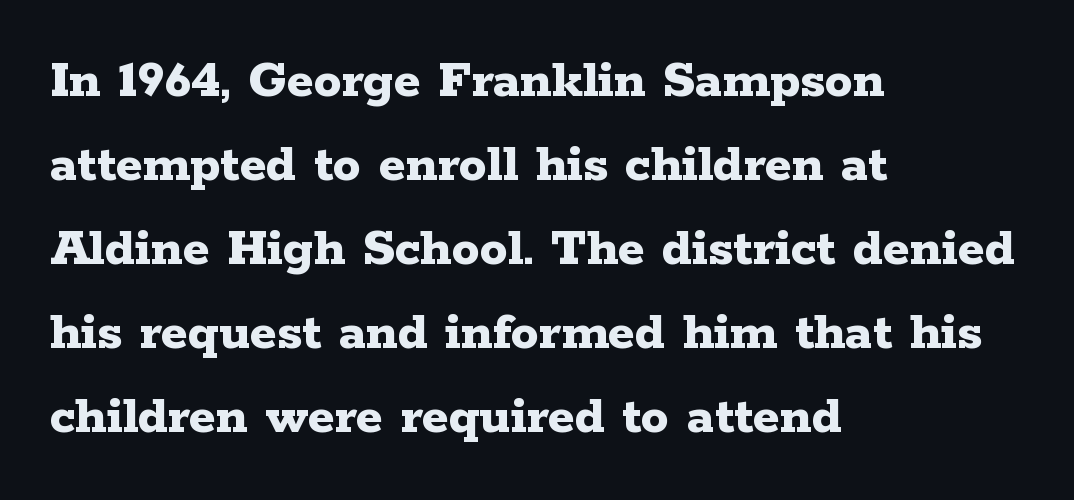
Q: Is the text bold? A: Yes.
Q: Is the text italic (slanted)? A: No, it is upright.
Q: Is the typeface a serif or a sans-serif typeface? A: Serif.
Q: Is the text underlined? A: No.
Q: How is the paragraph aligned? A: Left-aligned.
Q: Is the spacing between letters normal or unusually wide? A: Normal.
Q: Is the spacing between lines tight, normal or loose? A: Normal.
Q: Width (condensed, normal, or wide)? A: Wide.
Q: Stroke contrast? A: Low.
Q: x-height? A: Medium.
Q: Monospaced? A: No.
